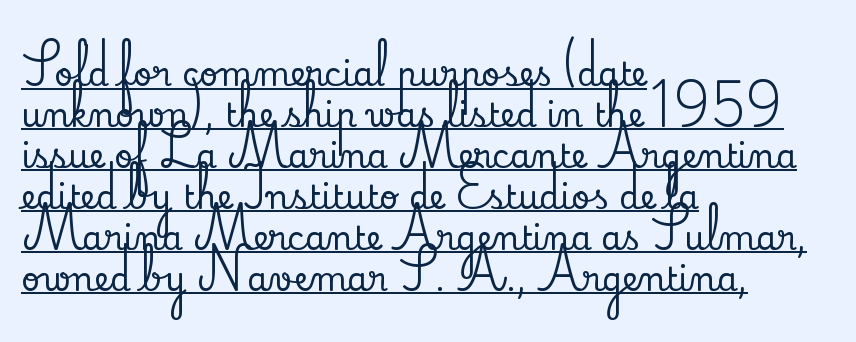
Q: Is the text italic (slanted)? A: No, it is upright.
Q: Is the typeface a serif or a sans-serif typeface? A: Serif.
Q: Is the text underlined? A: Yes.
Q: How is the paragraph aligned? A: Left-aligned.
Q: Is the spacing between letters normal or unusually wide? A: Normal.
Q: Width (condensed, normal, or wide)? A: Normal.
Q: Stroke contrast? A: Low.
Q: x-height? A: Small.
Q: Monospaced? A: No.
